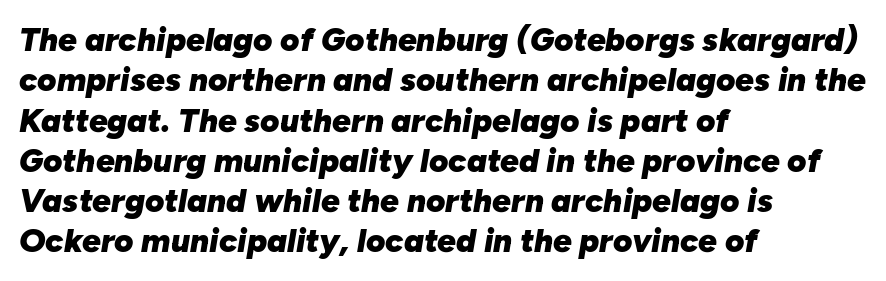
No extra tracking has been applied to these lines. The string is rendered with underlining switched off. Varying glyph widths throughout — classic text-font behaviour. Style check: oblique. The text block is weighted toward the left margin, trailing off unevenly rightward. These lines carry a lot of weight — the face is fully bold.
